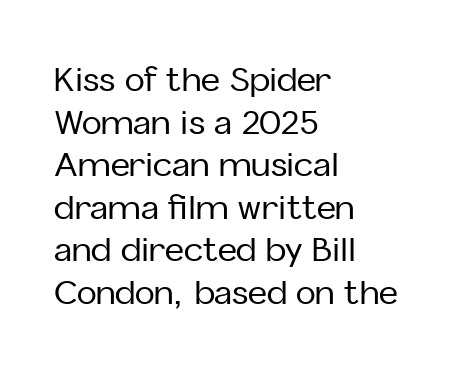
{"serif": "no", "italic": "no", "width": "normal", "stroke_contrast": "low", "x_height": "medium", "monospaced": "no", "underline": "no", "align": "left", "line_spacing": "normal", "line_spacing_ratio": 1.29, "letter_spacing": "normal", "letter_spacing_em": 0.0, "glyph_px": 33}
